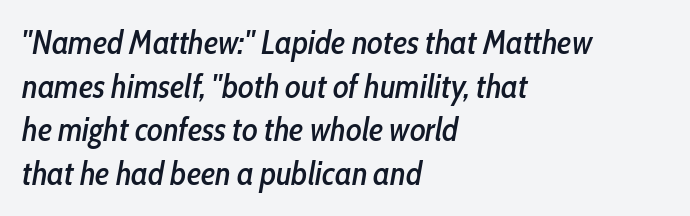
The image shows 33 px condensed type, italic (leaning right); set left-aligned, normal line spacing (1.32x), normal letter spacing, not underlined; low stroke contrast and a medium x-height.
